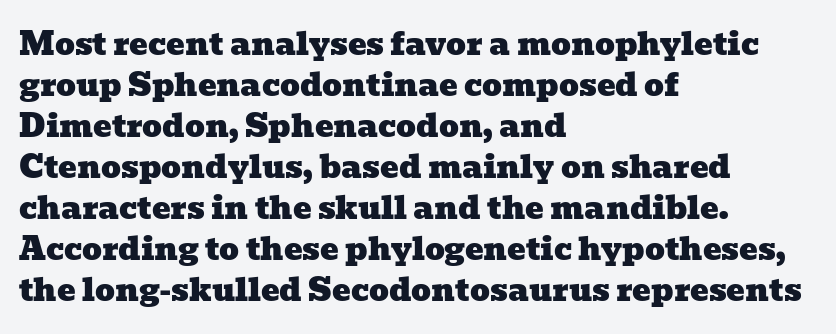
Q: Is the typeface a serif or a sans-serif typeface? A: Serif.
Q: Is the text underlined? A: No.
Q: How is the paragraph aligned? A: Left-aligned.
Q: Is the spacing between letters normal or unusually wide? A: Normal.
Q: Is the spacing between lines tight, normal or loose? A: Normal.
Q: Width (condensed, normal, or wide)? A: Wide.
Q: Stroke contrast? A: Low.
Q: x-height? A: Medium.
Q: Monospaced? A: No.
